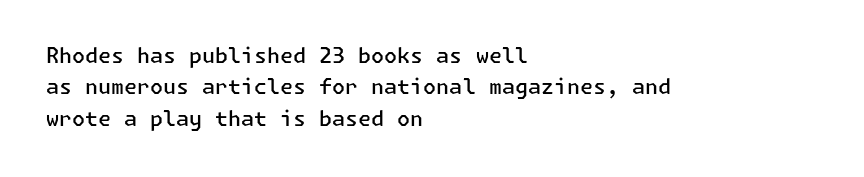
Q: Is the text bold? A: Semi-bold.
Q: Is the text italic (slanted)? A: No, it is upright.
Q: Is the text underlined? A: No.
Q: How is the paragraph aligned? A: Left-aligned.
Q: Is the spacing between letters normal or unusually wide? A: Normal.
Q: Is the spacing between lines tight, normal or loose? A: Normal.
